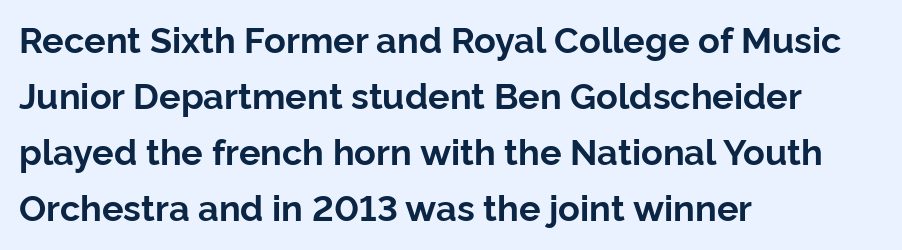
Q: Is the text bold? A: Yes.
Q: Is the text italic (slanted)? A: No, it is upright.
Q: Is the typeface a serif or a sans-serif typeface? A: Sans-serif.
Q: Is the text underlined? A: No.
Q: How is the paragraph aligned? A: Left-aligned.
Q: Is the spacing between letters normal or unusually wide? A: Normal.
Q: Is the spacing between lines tight, normal or loose? A: Normal.
Q: Width (condensed, normal, or wide)? A: Normal.
Q: Stroke contrast? A: Low.
Q: x-height? A: Medium.
Q: Monospaced? A: No.
